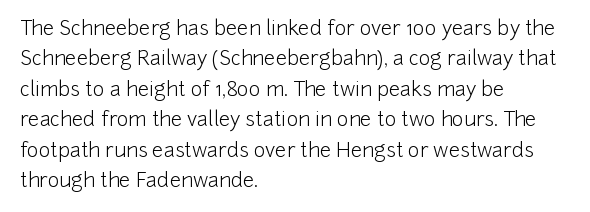
The image shows 20 px text type, upright; set left-aligned, normal line spacing (1.52x), normal letter spacing, not underlined.
